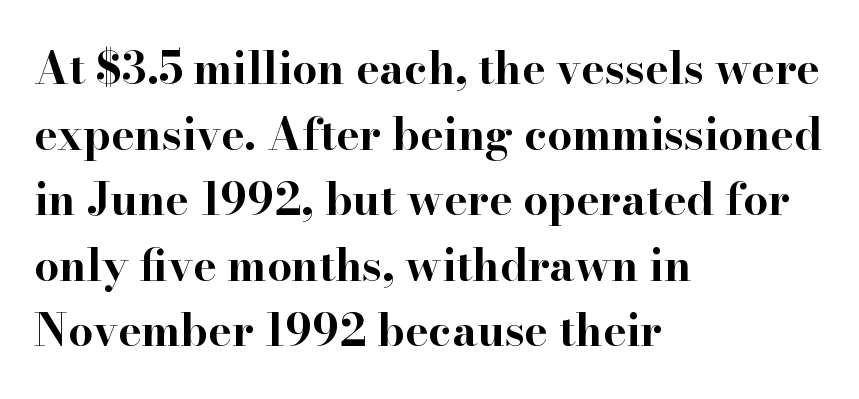
{"serif": "yes", "italic": "no", "bold": "yes", "weight": "bold", "width": "wide", "stroke_contrast": "high", "x_height": "small", "monospaced": "no", "underline": "no", "align": "left", "line_spacing": "normal", "line_spacing_ratio": 1.49, "letter_spacing": "normal", "letter_spacing_em": 0.0, "glyph_px": 44}
